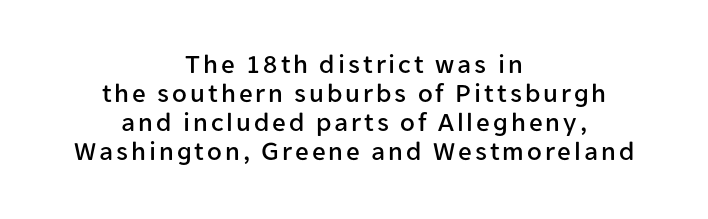
Q: Is the text italic (slanted)? A: No, it is upright.
Q: Is the text underlined? A: No.
Q: How is the paragraph aligned? A: Centered.
Q: Is the spacing between lines tight, normal or loose? A: Tight.
